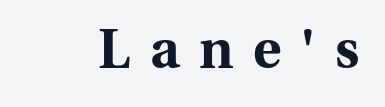
Do the letters lean? They stand straight. The face used here is seriffed, in the tradition of book romans. You could not count columns in this text — the font is proportionally spaced. The foot of each line stays bare and open. A typesetter would call this heavily tracked-out type. Notice how thick the strokes are: this is what a full bold looks like.
